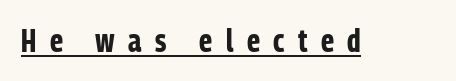
The image shows 32 px bold, condensed sans-serif type, upright; set unusually wide letter spacing (+0.42 em), underlined; low stroke contrast and a medium x-height.
